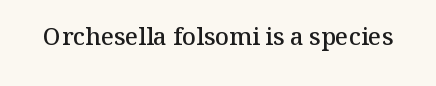
{"italic": "no", "bold": "semi", "underline": "no", "letter_spacing": "normal", "letter_spacing_em": 0.0, "glyph_px": 24}
